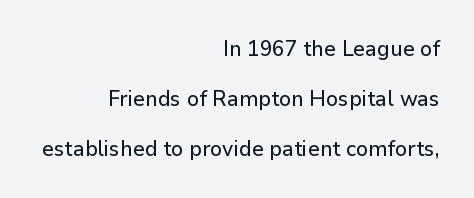
{"italic": "no", "underline": "no", "align": "right", "line_spacing": "loose", "line_spacing_ratio": 2.38, "letter_spacing": "normal", "letter_spacing_em": 0.0, "glyph_px": 21}
